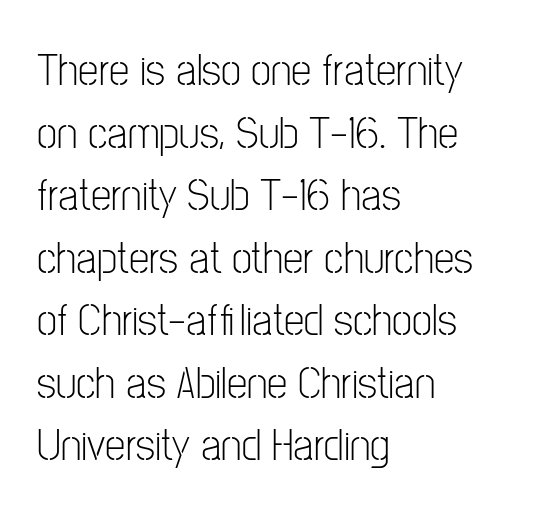
Q: Is the text bold? A: No.
Q: Is the text italic (slanted)? A: No, it is upright.
Q: Is the typeface a serif or a sans-serif typeface? A: Sans-serif.
Q: Is the text underlined? A: No.
Q: How is the paragraph aligned? A: Left-aligned.
Q: Is the spacing between letters normal or unusually wide? A: Normal.
Q: Is the spacing between lines tight, normal or loose? A: Normal.
Q: Width (condensed, normal, or wide)? A: Condensed.
Q: Stroke contrast? A: Low.
Q: x-height? A: Medium.
Q: Monospaced? A: No.
